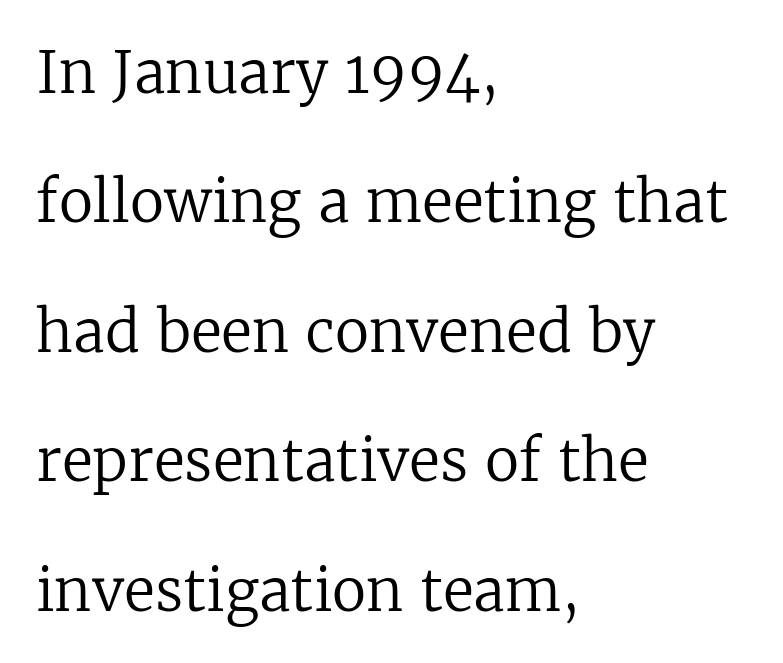
Leading is clearly above the norm, producing a sparse column. Is the letter spacing exaggerated? No — it looks like the ordinary default. The letters advance in unequal steps, a hallmark of proportional type. The lines are quadded left.
